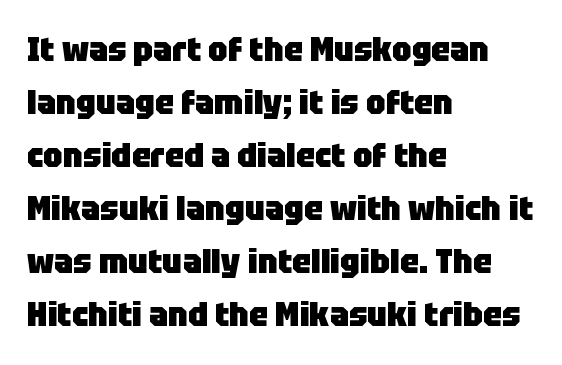
Just letters on the line, the space beneath them empty. One-word summary of the alignment: left. No italicization has been applied; the sample stays upright. Weight check: bold — yes, fully. Letter spacing: default.
